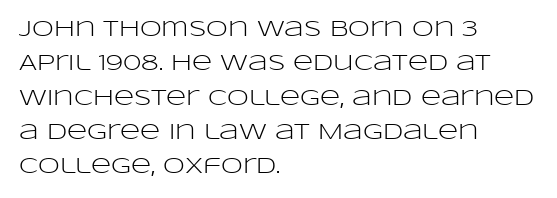
Q: Is the text bold? A: No.
Q: Is the text italic (slanted)? A: No, it is upright.
Q: Is the text underlined? A: No.
Q: How is the paragraph aligned? A: Left-aligned.
Q: Is the spacing between letters normal or unusually wide? A: Normal.
Q: Is the spacing between lines tight, normal or loose? A: Normal.
